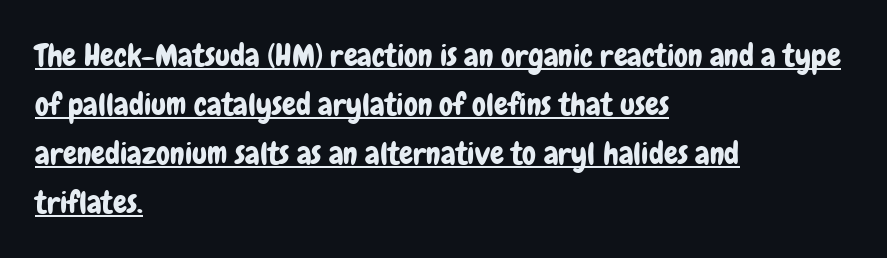
Q: Is the text italic (slanted)? A: No, it is upright.
Q: Is the typeface a serif or a sans-serif typeface? A: Sans-serif.
Q: Is the text underlined? A: Yes.
Q: How is the paragraph aligned? A: Left-aligned.
Q: Is the spacing between letters normal or unusually wide? A: Normal.
Q: Is the spacing between lines tight, normal or loose? A: Normal.
Q: Width (condensed, normal, or wide)? A: Condensed.
Q: Stroke contrast? A: Low.
Q: x-height? A: Medium.
Q: Monospaced? A: No.
